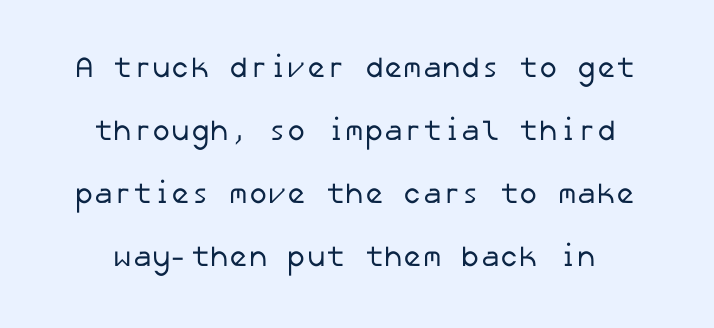
{"serif": "no", "bold": "no", "weight": "regular", "width": "normal", "stroke_contrast": "low", "x_height": "medium", "underline": "no", "line_spacing": "loose", "line_spacing_ratio": 2.17, "letter_spacing": "normal", "letter_spacing_em": 0.0, "glyph_px": 29}
